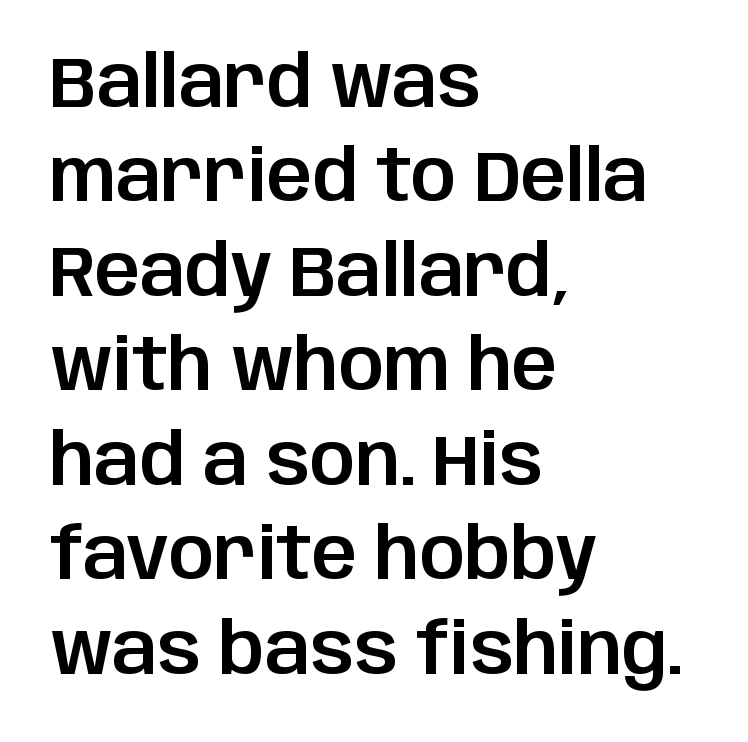
The image shows 71 px sans-serif type, upright; set left-aligned, normal line spacing (1.33x), normal letter spacing, not underlined; low stroke contrast and a large x-height.
